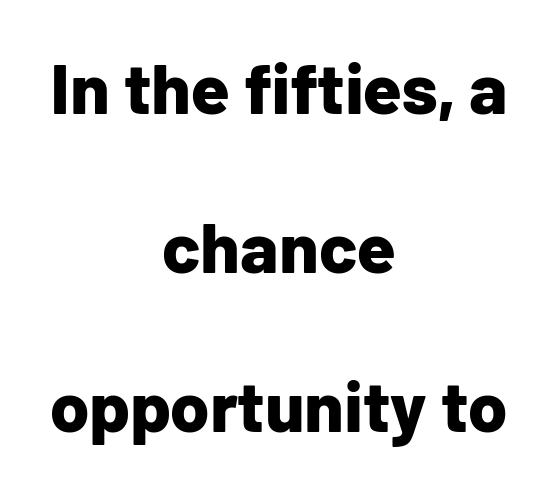
Q: Is the text bold? A: Yes.
Q: Is the text italic (slanted)? A: No, it is upright.
Q: Is the typeface a serif or a sans-serif typeface? A: Sans-serif.
Q: Is the text underlined? A: No.
Q: How is the paragraph aligned? A: Centered.
Q: Is the spacing between letters normal or unusually wide? A: Normal.
Q: Is the spacing between lines tight, normal or loose? A: Loose.
Q: Width (condensed, normal, or wide)? A: Normal.
Q: Stroke contrast? A: Low.
Q: x-height? A: Medium.
Q: Monospaced? A: No.
